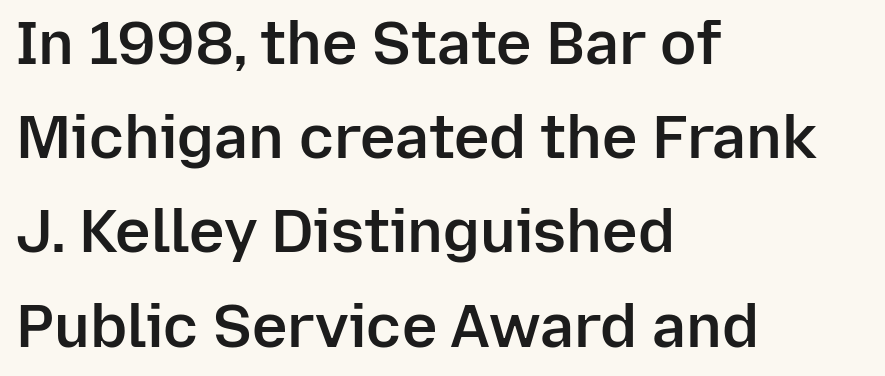
Spacing verdict: proportional, widths tailored to each character. This rendering leaves character spacing at its baseline value. A sans-serif font was chosen for this passage. When letters stand straight like this, we call the style roman or upright. These words are printed semibold, heavier than regular yet not bold. The rendering uses a moderate line-height, typical for paragraphs.
